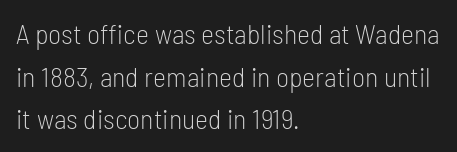
{"serif": "no", "italic": "no", "bold": "no", "weight": "light", "width": "condensed", "stroke_contrast": "low", "x_height": "medium", "monospaced": "no", "underline": "no", "align": "left", "line_spacing": "normal", "line_spacing_ratio": 1.52, "letter_spacing": "normal", "letter_spacing_em": 0.0, "glyph_px": 28}
